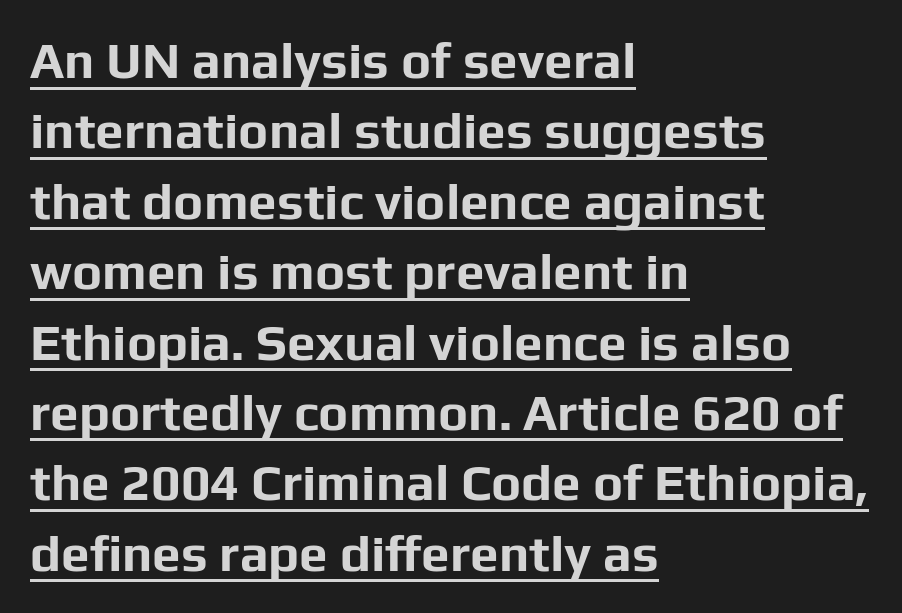
The image shows 51 px bold sans-serif type, upright; set left-aligned, normal line spacing (1.38x), normal letter spacing, underlined; low stroke contrast and a medium x-height.
